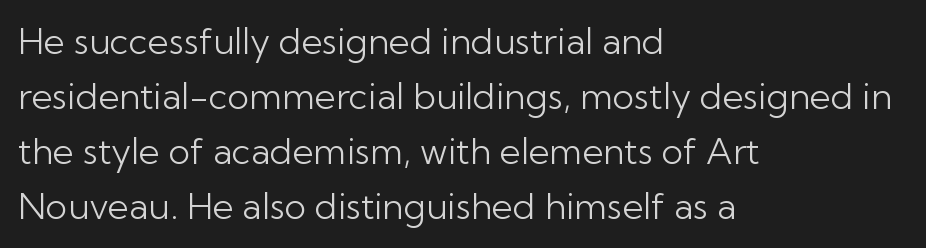
The image shows 36 px light sans-serif type, upright; set left-aligned, normal line spacing (1.53x), normal letter spacing, not underlined; low stroke contrast and a medium x-height.
